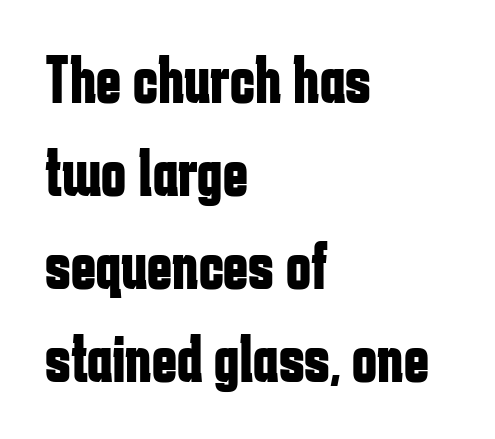
There is no visible air inserted between adjacent glyphs. Caption: bold face, heavy strokes. Reading down the column, the eye jumps a familiar distance to each next line. The passage is arranged the way most books set body copy — flush left. These lines are rendered in a variable-pitch font.
